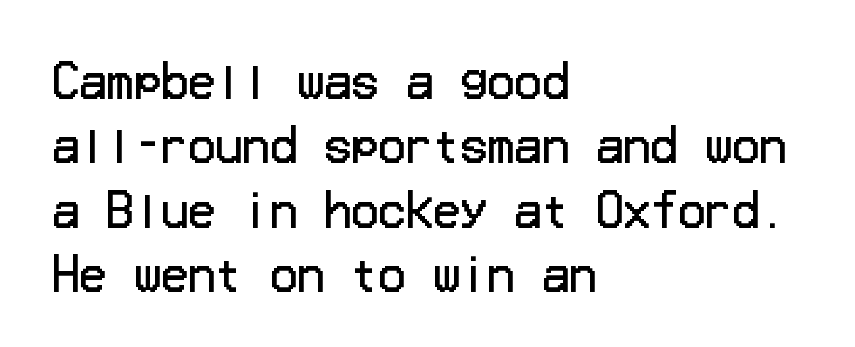
{"serif": "no", "italic": "no", "bold": "no", "weight": "regular", "width": "normal", "stroke_contrast": "low", "x_height": "medium", "underline": "no", "align": "left", "line_spacing": "normal", "line_spacing_ratio": 1.43, "letter_spacing": "normal", "letter_spacing_em": 0.0, "glyph_px": 45}
